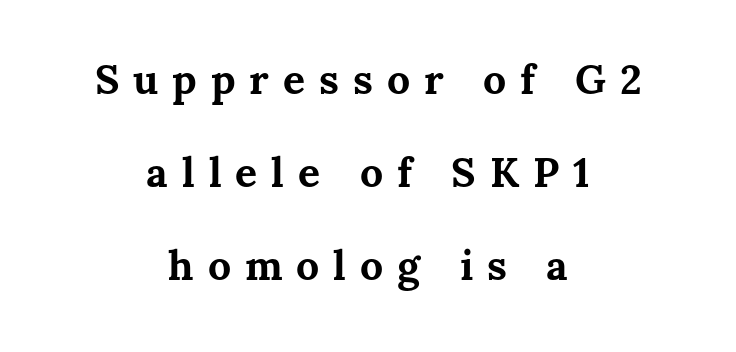
Q: Is the text bold? A: Yes.
Q: Is the text italic (slanted)? A: No, it is upright.
Q: Is the text underlined? A: No.
Q: How is the paragraph aligned? A: Centered.
Q: Is the spacing between letters normal or unusually wide? A: Unusually wide.
Q: Is the spacing between lines tight, normal or loose? A: Loose.
Q: Width (condensed, normal, or wide)? A: Normal.
Q: Stroke contrast? A: Medium.
Q: x-height? A: Medium.
Q: Monospaced? A: No.
